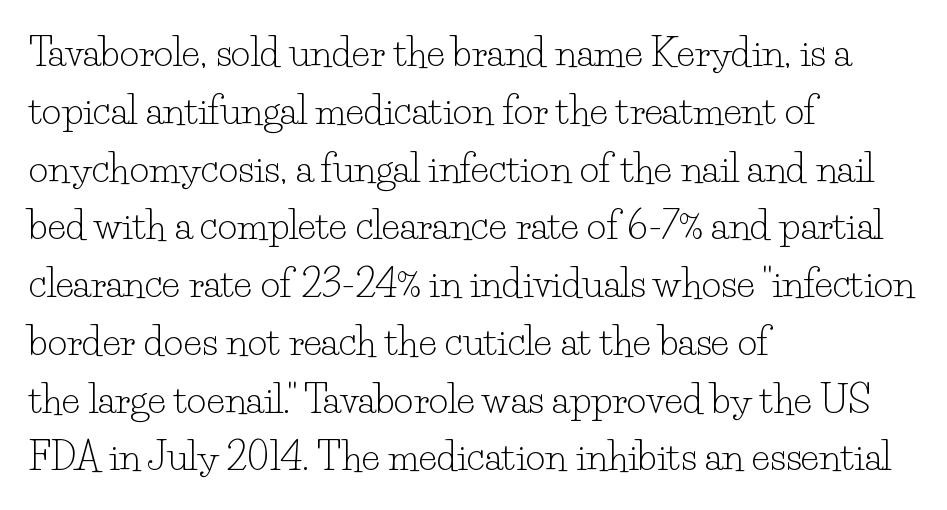
The line texture is even and compact thanks to regular tracking. The strip under each line holds only bare page. These lines were composed using upright roman letters. A quiet, ordinary-to-light weight characterises the typeface. The letters advance in unequal steps, a hallmark of proportional type.
